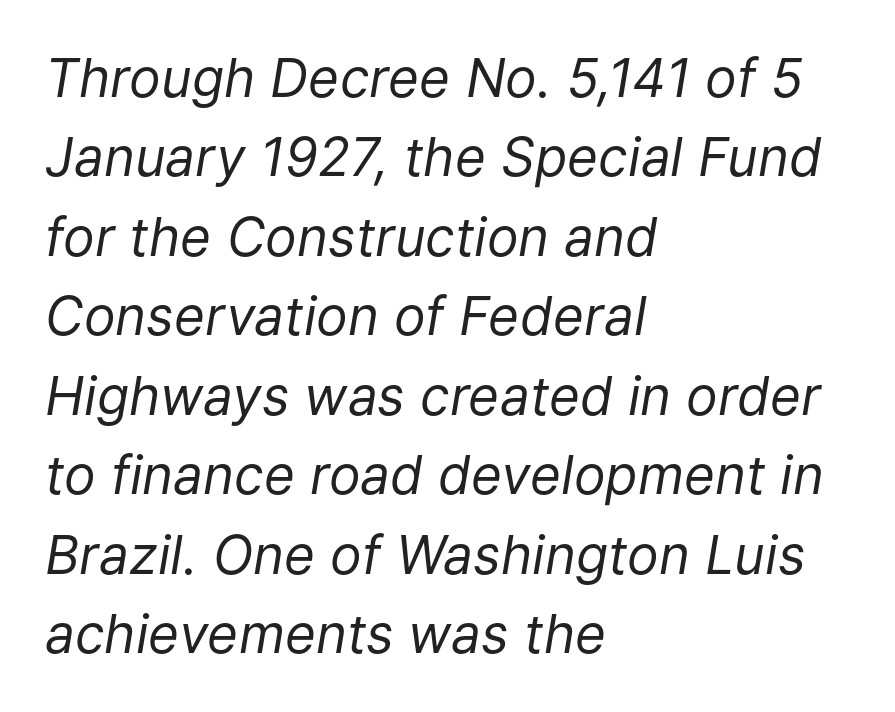
Q: Is the text bold? A: No.
Q: Is the text italic (slanted)? A: Yes, it leans right by about 9 degrees.
Q: Is the text underlined? A: No.
Q: How is the paragraph aligned? A: Left-aligned.
Q: Is the spacing between letters normal or unusually wide? A: Normal.
Q: Is the spacing between lines tight, normal or loose? A: Normal.
Q: Width (condensed, normal, or wide)? A: Normal.
Q: Stroke contrast? A: Low.
Q: x-height? A: Medium.
Q: Monospaced? A: No.
